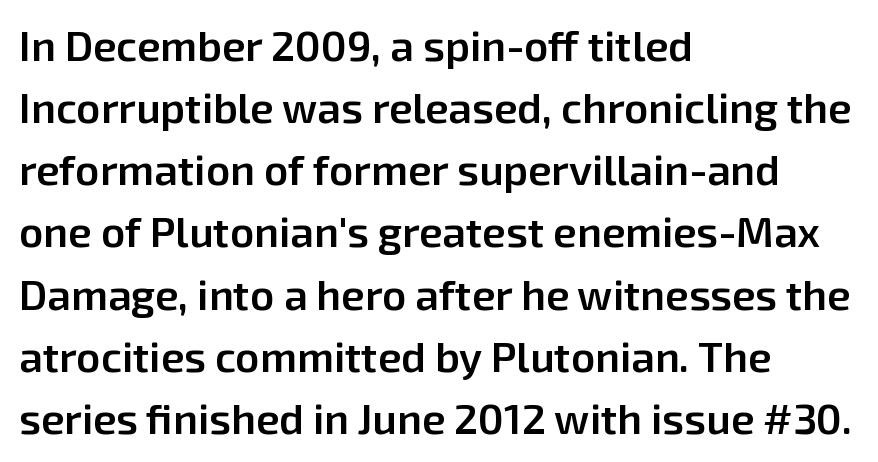
{"serif": "no", "italic": "no", "bold": "semi", "weight": "semibold", "width": "normal", "stroke_contrast": "low", "x_height": "medium", "monospaced": "no", "underline": "no", "align": "left", "line_spacing": "normal", "line_spacing_ratio": 1.48, "letter_spacing": "normal", "letter_spacing_em": 0.0, "glyph_px": 42}
